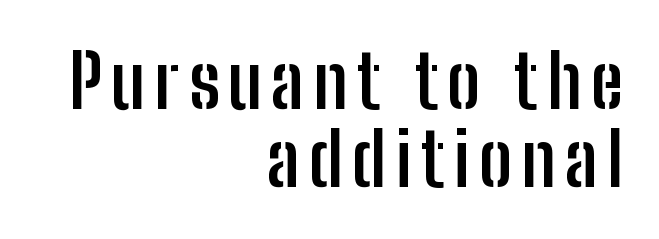
The image shows 74 px semibold, condensed sans-serif type, upright; set right-aligned, tight line spacing (1.05x), not underlined; low stroke contrast and a medium x-height.
